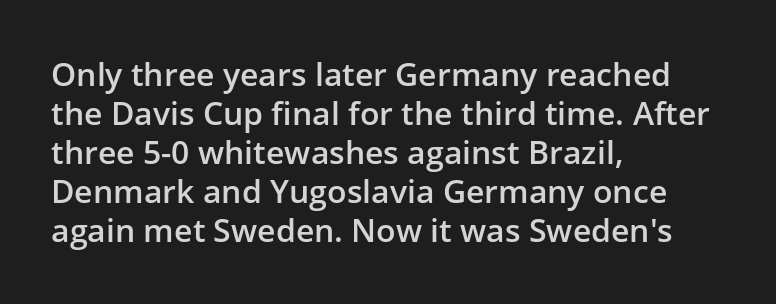
{"serif": "no", "italic": "no", "bold": "semi", "weight": "semibold", "width": "normal", "stroke_contrast": "low", "x_height": "medium", "monospaced": "no", "underline": "no", "align": "left", "line_spacing_ratio": 1.22, "letter_spacing": "normal", "letter_spacing_em": 0.0, "glyph_px": 32}
